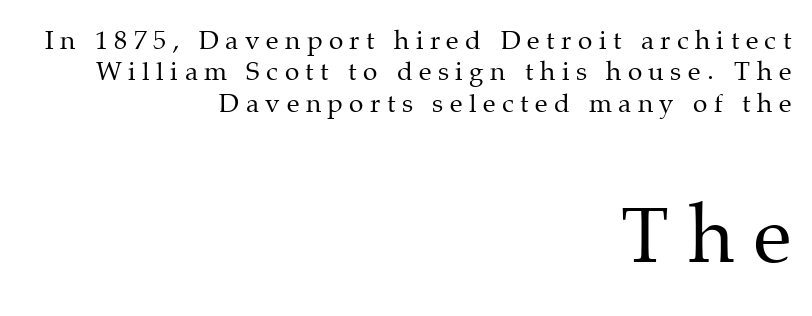
The image shows 78 px regular-weight serif type, upright; set right-aligned, line spacing 1.21x, unusually wide letter spacing (+0.25 em), not underlined; the second (bottom) block is 3.0x larger; medium stroke contrast and a medium x-height.
